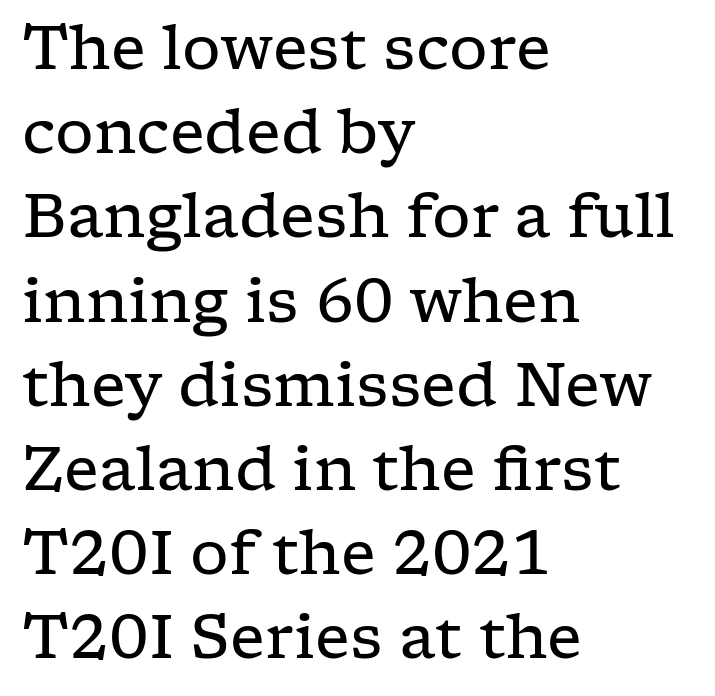
The letters sit at their default tracking, neither squeezed nor spread. Visually the block forms a straight wall on the left and a jagged coastline on the right. Line spacing here is normal. This sample has the flowing, uneven cadence of proportional lettering. The weight tops out at a normal text grade. This sample uses a serif face.
